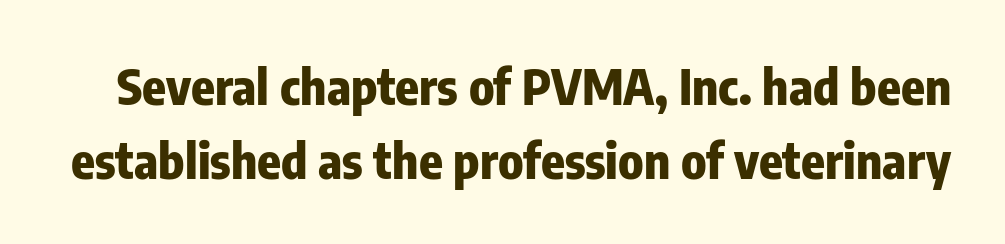
{"serif": "no", "italic": "no", "bold": "yes", "weight": "heavy", "width": "condensed", "stroke_contrast": "low", "x_height": "medium", "monospaced": "no", "underline": "no", "line_spacing": "normal", "line_spacing_ratio": 1.51, "letter_spacing": "normal", "letter_spacing_em": 0.0, "glyph_px": 49}
